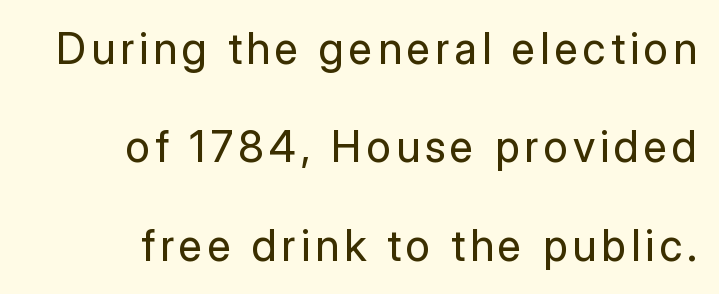
{"serif": "no", "italic": "no", "bold": "no", "weight": "regular", "width": "normal", "stroke_contrast": "low", "x_height": "medium", "monospaced": "no", "underline": "no", "align": "right", "line_spacing": "loose", "line_spacing_ratio": 2.29, "glyph_px": 43}
